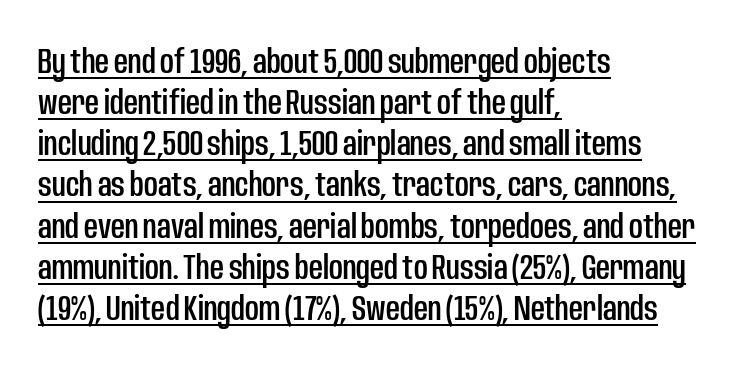
The image shows 34 px condensed sans-serif type, upright; set left-aligned, line spacing 1.21x, normal letter spacing, underlined; low stroke contrast and a large x-height.
